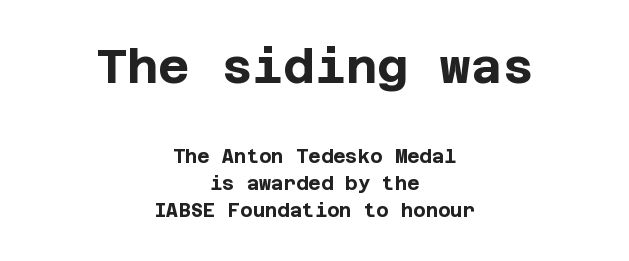
The image shows 48 px bold sans-serif type, upright; set centered, normal line spacing (1.43x), normal letter spacing, not underlined; the first (top) block is 2.53x larger; low stroke contrast and a large x-height.
